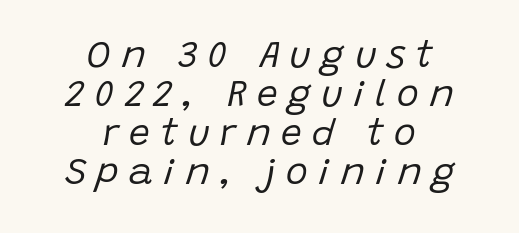
{"italic": "yes", "lean": "right", "slant_degrees": 15, "bold": "no", "weight": "regular", "width": "normal", "stroke_contrast": "low", "x_height": "large", "monospaced": "no", "underline": "no", "align": "center", "line_spacing": "tight", "line_spacing_ratio": 1.05, "letter_spacing": "wide", "letter_spacing_em": 0.28, "glyph_px": 37}
